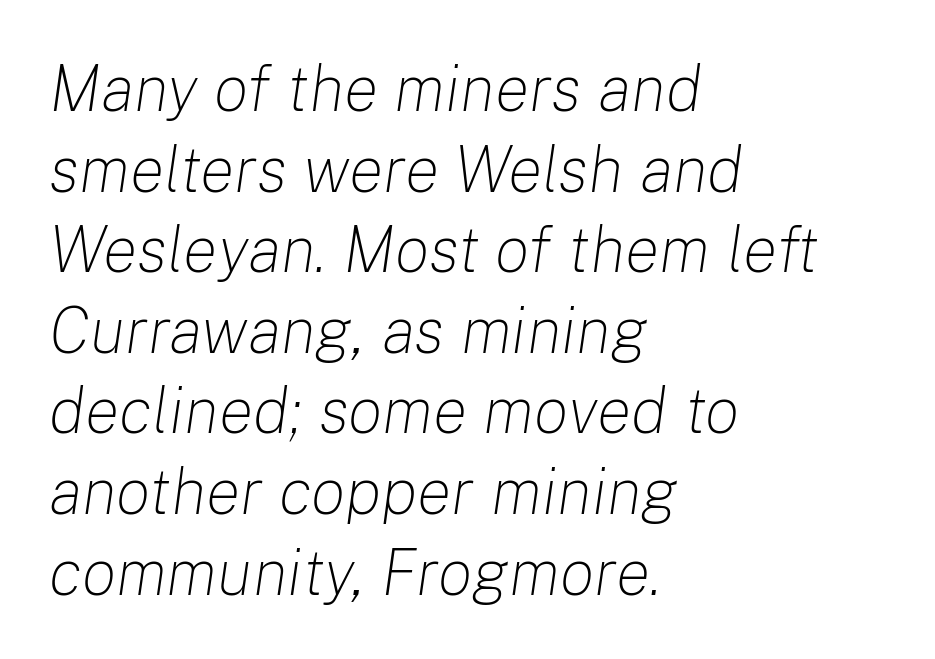
Q: Is the text bold? A: No.
Q: Is the text italic (slanted)? A: Yes, it leans right by about 8 degrees.
Q: Is the text underlined? A: No.
Q: How is the paragraph aligned? A: Left-aligned.
Q: Is the spacing between letters normal or unusually wide? A: Normal.
Q: Width (condensed, normal, or wide)? A: Normal.
Q: Stroke contrast? A: Low.
Q: x-height? A: Medium.
Q: Monospaced? A: No.
